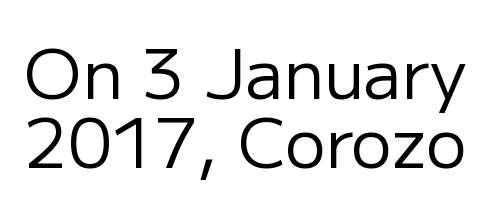
Q: Is the text bold? A: No.
Q: Is the text italic (slanted)? A: No, it is upright.
Q: Is the typeface a serif or a sans-serif typeface? A: Sans-serif.
Q: Is the text underlined? A: No.
Q: Is the spacing between letters normal or unusually wide? A: Normal.
Q: Is the spacing between lines tight, normal or loose? A: Tight.
Q: Width (condensed, normal, or wide)? A: Normal.
Q: Stroke contrast? A: Low.
Q: x-height? A: Medium.
Q: Monospaced? A: No.
